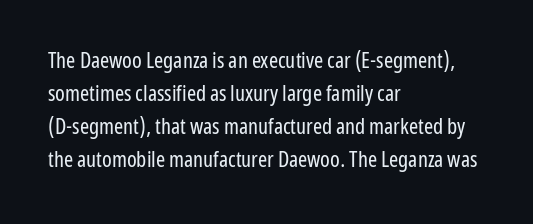
Q: Is the text bold? A: No.
Q: Is the text italic (slanted)? A: No, it is upright.
Q: Is the text underlined? A: No.
Q: How is the paragraph aligned? A: Left-aligned.
Q: Is the spacing between letters normal or unusually wide? A: Normal.
Q: Is the spacing between lines tight, normal or loose? A: Normal.
